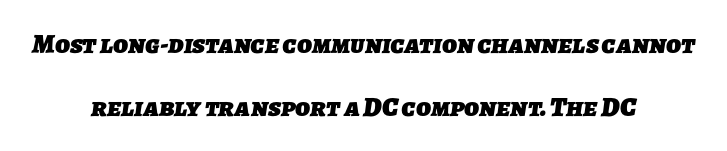
Q: Is the text bold? A: Yes.
Q: Is the typeface a serif or a sans-serif typeface? A: Sans-serif.
Q: Is the text underlined? A: No.
Q: How is the paragraph aligned? A: Centered.
Q: Is the spacing between letters normal or unusually wide? A: Normal.
Q: Is the spacing between lines tight, normal or loose? A: Loose.
Q: Width (condensed, normal, or wide)? A: Normal.
Q: Stroke contrast? A: Low.
Q: x-height? A: Medium.
Q: Monospaced? A: No.
